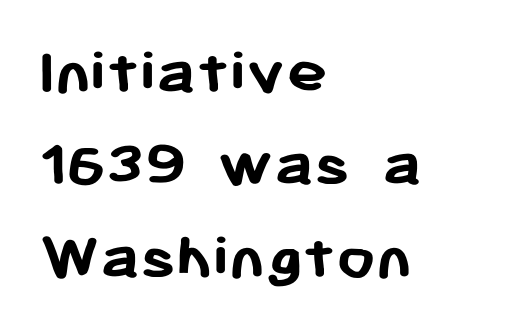
Q: Is the text bold? A: Yes.
Q: Is the text italic (slanted)? A: No, it is upright.
Q: Is the typeface a serif or a sans-serif typeface? A: Sans-serif.
Q: Is the text underlined? A: No.
Q: How is the paragraph aligned? A: Left-aligned.
Q: Is the spacing between letters normal or unusually wide? A: Normal.
Q: Is the spacing between lines tight, normal or loose? A: Normal.
Q: Width (condensed, normal, or wide)? A: Normal.
Q: Stroke contrast? A: Low.
Q: x-height? A: Medium.
Q: Monospaced? A: No.
